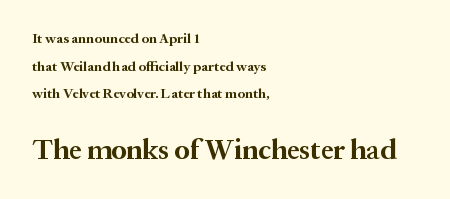
The image shows 28 px bold serif type, upright; set left-aligned, loose line spacing (1.97x), normal letter spacing, not underlined; the second (bottom) block is 2.0x larger; medium stroke contrast and a medium x-height.
